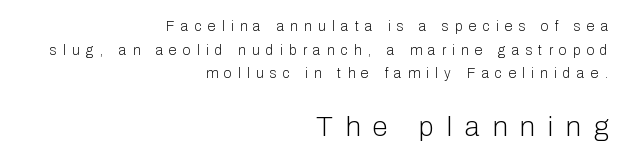
Q: Is the text bold? A: No.
Q: Is the text italic (slanted)? A: No, it is upright.
Q: Is the typeface a serif or a sans-serif typeface? A: Sans-serif.
Q: Is the text underlined? A: No.
Q: How is the paragraph aligned? A: Right-aligned.
Q: Is the spacing between letters normal or unusually wide? A: Unusually wide.
Q: Is the spacing between lines tight, normal or loose? A: Normal.
Q: Which block of text is set in a larger size, the first (top) or the second (bottom)? A: The second (bottom) one.
Q: Width (condensed, normal, or wide)? A: Normal.
Q: Stroke contrast? A: Low.
Q: x-height? A: Medium.
Q: Monospaced? A: No.
